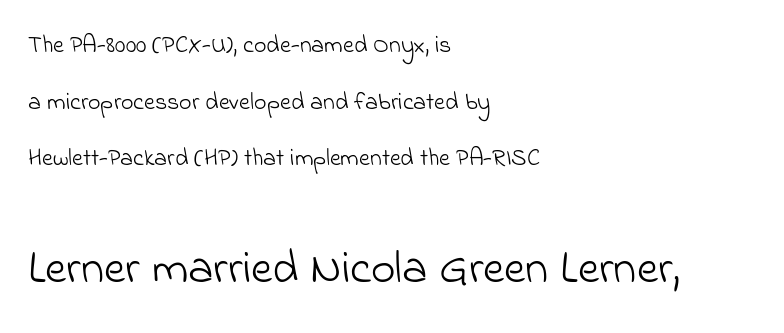
The image shows 47 px light sans-serif type; set left-aligned, loose line spacing (2.36x), normal letter spacing, not underlined; the second (bottom) block is 1.96x larger; low stroke contrast and a small x-height.
